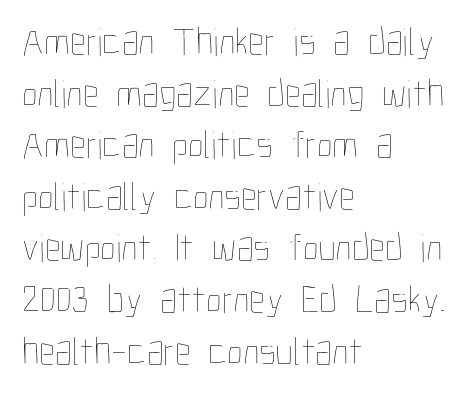
A bare baseline throughout the passage. The gaps between neighbouring characters are ordinary and unremarkable. Weight: not bold — regular or lighter. Spacing verdict: proportional, widths tailored to each character. The letters stand straight up with perfectly vertical stems.
